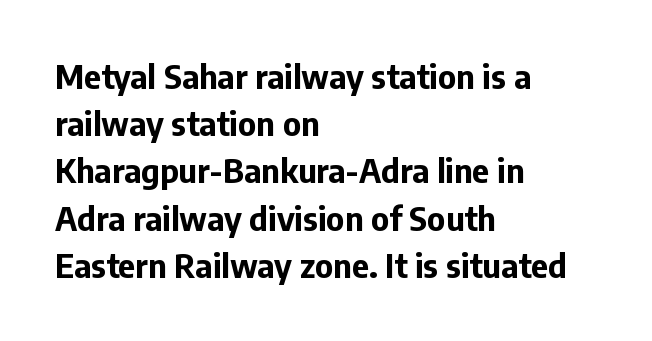
The image shows 33 px bold sans-serif type, upright; set left-aligned, normal line spacing (1.43x), normal letter spacing, not underlined; low stroke contrast and a medium x-height.
